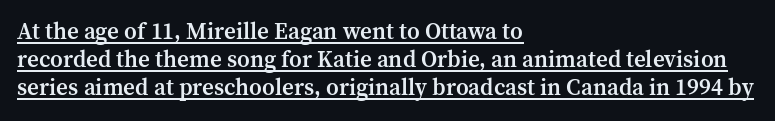
Q: Is the text bold? A: Semi-bold.
Q: Is the text italic (slanted)? A: No, it is upright.
Q: Is the text underlined? A: Yes.
Q: How is the paragraph aligned? A: Left-aligned.
Q: Is the spacing between letters normal or unusually wide? A: Normal.
